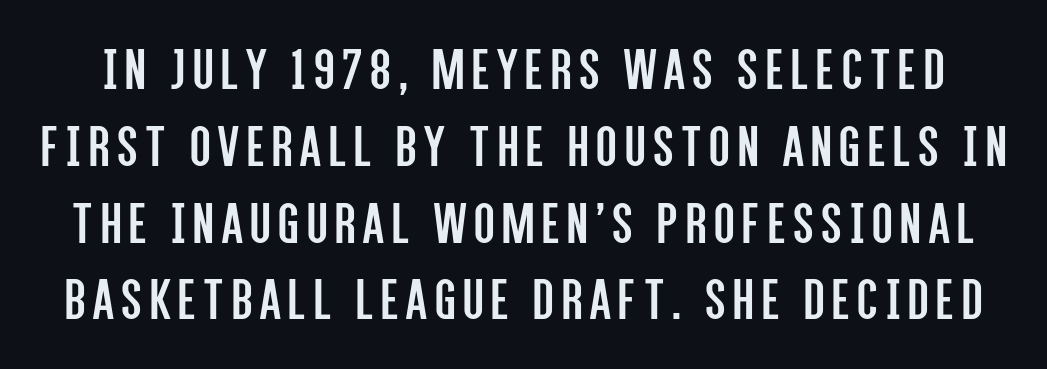
The strokes carry an ordinary text weight at most. The lettering stays uniformly vertical, giving the passage a roman look. The text was rendered using a sans face with plain stroke endings. This sample has the flowing, uneven cadence of proportional lettering.
